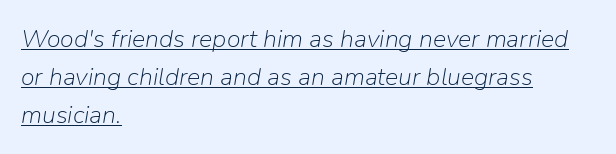
The image shows 25 px text type, italic (leaning right); set left-aligned, normal line spacing (1.53x), normal letter spacing, underlined.
